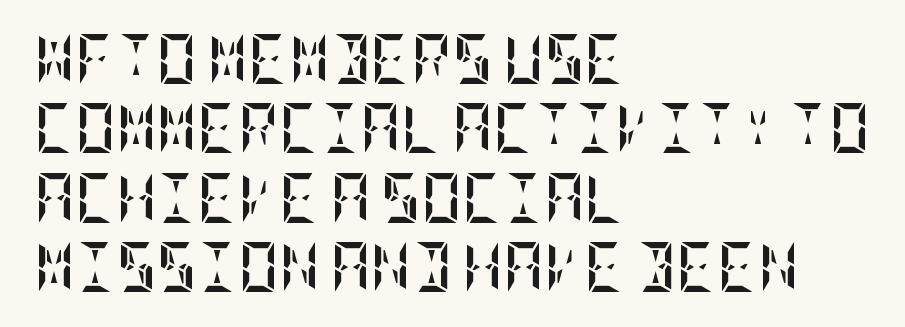
Q: Is the text bold? A: Yes.
Q: Is the text italic (slanted)? A: No, it is upright.
Q: Is the text underlined? A: No.
Q: How is the paragraph aligned? A: Left-aligned.
Q: Is the spacing between letters normal or unusually wide? A: Normal.
Q: Is the spacing between lines tight, normal or loose? A: Normal.
Q: Width (condensed, normal, or wide)? A: Condensed.
Q: Stroke contrast? A: Low.
Q: x-height? A: Large.
